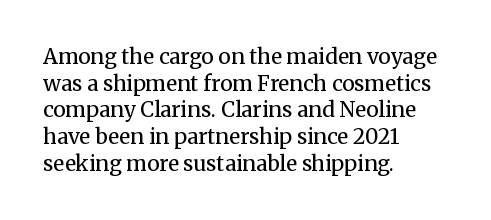
{"italic": "no", "bold": "no", "underline": "no", "align": "left", "line_spacing": "normal", "line_spacing_ratio": 1.27, "letter_spacing": "normal", "letter_spacing_em": 0.0, "glyph_px": 21}
